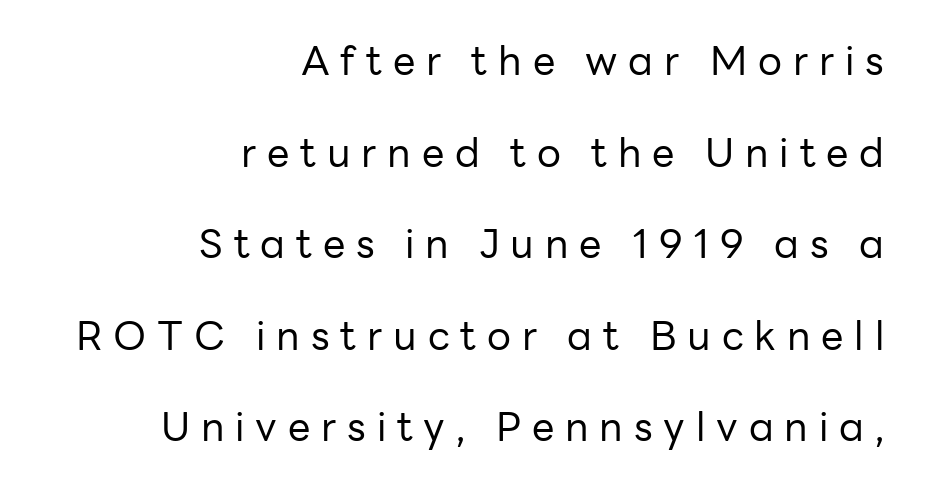
{"serif": "no", "italic": "no", "bold": "no", "weight": "regular", "width": "normal", "stroke_contrast": "low", "x_height": "medium", "monospaced": "no", "underline": "no", "align": "right", "line_spacing": "loose", "line_spacing_ratio": 2.29, "letter_spacing": "wide", "letter_spacing_em": 0.27, "glyph_px": 40}
